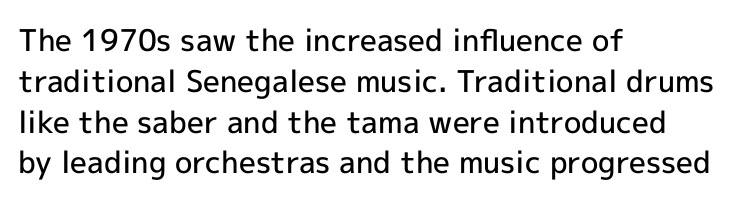
Q: Is the text bold? A: Semi-bold.
Q: Is the text italic (slanted)? A: No, it is upright.
Q: Is the typeface a serif or a sans-serif typeface? A: Sans-serif.
Q: Is the text underlined? A: No.
Q: How is the paragraph aligned? A: Left-aligned.
Q: Is the spacing between letters normal or unusually wide? A: Normal.
Q: Is the spacing between lines tight, normal or loose? A: Normal.
Q: Width (condensed, normal, or wide)? A: Normal.
Q: x-height? A: Medium.
Q: Monospaced? A: No.
